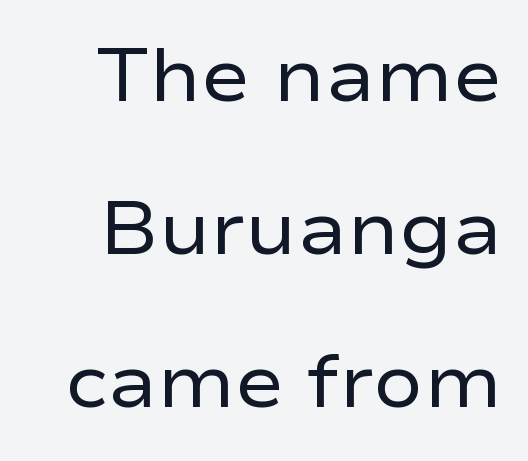
The image shows 74 px regular-weight, wide sans-serif type, upright; set loose line spacing (2.07x), normal letter spacing, not underlined; low stroke contrast and a medium x-height.
